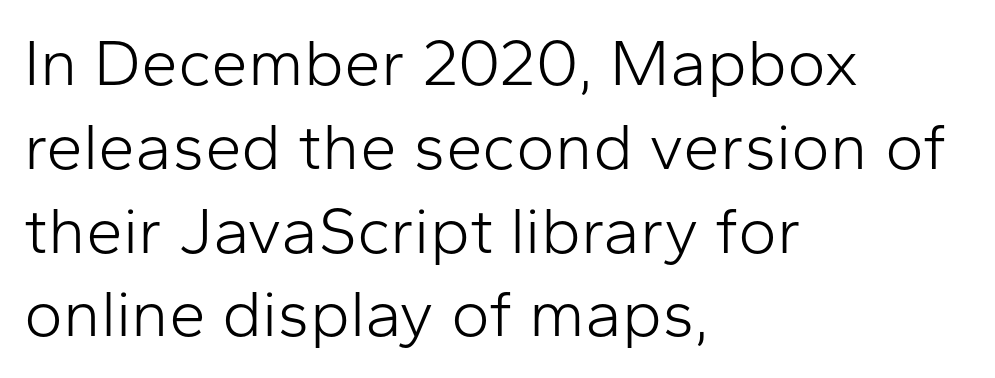
Q: Is the text bold? A: No.
Q: Is the text italic (slanted)? A: No, it is upright.
Q: Is the typeface a serif or a sans-serif typeface? A: Sans-serif.
Q: Is the text underlined? A: No.
Q: How is the paragraph aligned? A: Left-aligned.
Q: Is the spacing between letters normal or unusually wide? A: Normal.
Q: Is the spacing between lines tight, normal or loose? A: Normal.
Q: Width (condensed, normal, or wide)? A: Normal.
Q: Stroke contrast? A: Low.
Q: x-height? A: Medium.
Q: Monospaced? A: No.
